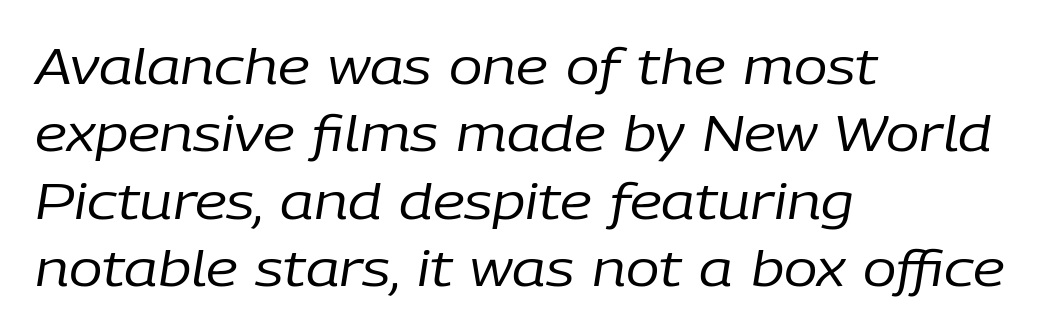
Q: Is the text bold? A: No.
Q: Is the text italic (slanted)? A: Yes, it leans right by about 9 degrees.
Q: Is the text underlined? A: No.
Q: How is the paragraph aligned? A: Left-aligned.
Q: Is the spacing between letters normal or unusually wide? A: Normal.
Q: Is the spacing between lines tight, normal or loose? A: Normal.
Q: Width (condensed, normal, or wide)? A: Normal.
Q: Stroke contrast? A: Low.
Q: x-height? A: Medium.
Q: Monospaced? A: No.
